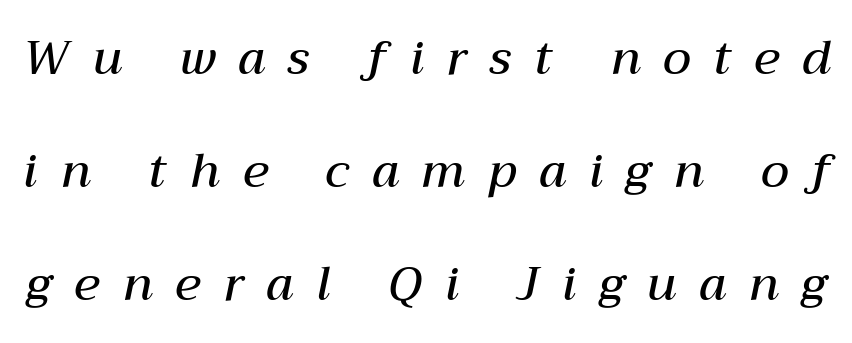
The image shows 47 px semibold type, italic (leaning right); set loose line spacing (2.4x), unusually wide letter spacing (+0.49 em), not underlined; medium stroke contrast and a medium x-height.
